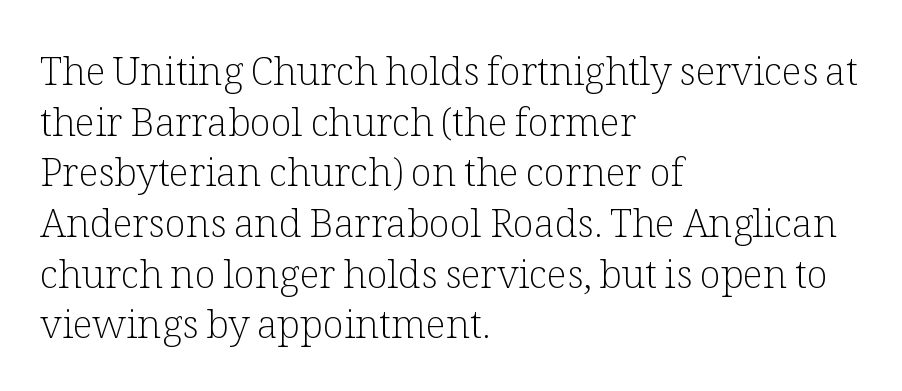
The image shows 39 px light serif type, upright; set left-aligned, normal line spacing (1.3x), normal letter spacing, not underlined; low stroke contrast and a medium x-height.
